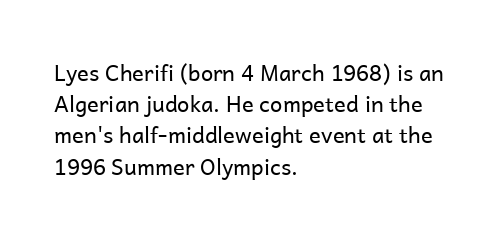
Q: Is the text bold? A: No.
Q: Is the text italic (slanted)? A: No, it is upright.
Q: Is the text underlined? A: No.
Q: How is the paragraph aligned? A: Left-aligned.
Q: Is the spacing between letters normal or unusually wide? A: Normal.
Q: Is the spacing between lines tight, normal or loose? A: Normal.
